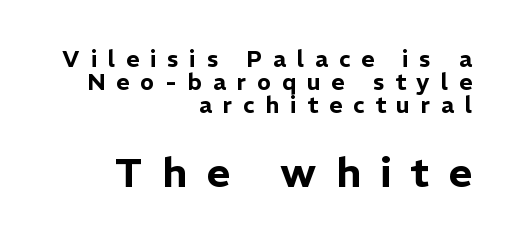
The image shows 41 px sans-serif type, upright; set right-aligned, tight line spacing (1.0x), unusually wide letter spacing (+0.47 em), not underlined; the second (bottom) block is 1.78x larger; low stroke contrast and a medium x-height.
